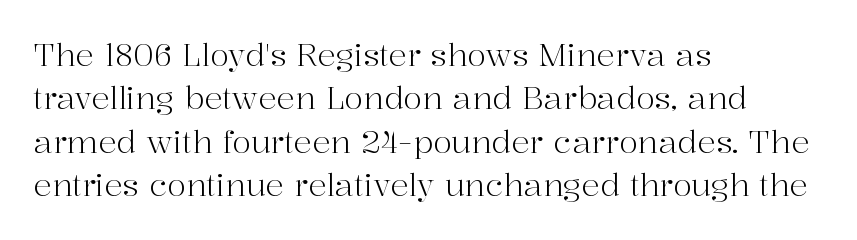
Q: Is the text bold? A: No.
Q: Is the text italic (slanted)? A: No, it is upright.
Q: Is the typeface a serif or a sans-serif typeface? A: Serif.
Q: Is the text underlined? A: No.
Q: How is the paragraph aligned? A: Left-aligned.
Q: Is the spacing between letters normal or unusually wide? A: Normal.
Q: Is the spacing between lines tight, normal or loose? A: Normal.
Q: Width (condensed, normal, or wide)? A: Normal.
Q: Stroke contrast? A: High.
Q: x-height? A: Medium.
Q: Monospaced? A: No.
